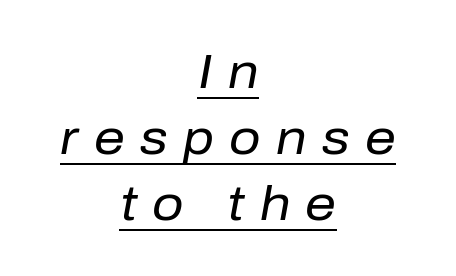
Q: Is the text bold? A: No.
Q: Is the text italic (slanted)? A: Yes, it leans right by about 10 degrees.
Q: Is the text underlined? A: Yes.
Q: How is the paragraph aligned? A: Centered.
Q: Is the spacing between letters normal or unusually wide? A: Unusually wide.
Q: Is the spacing between lines tight, normal or loose? A: Normal.
Q: Width (condensed, normal, or wide)? A: Normal.
Q: Stroke contrast? A: Low.
Q: x-height? A: Medium.
Q: Monospaced? A: No.
